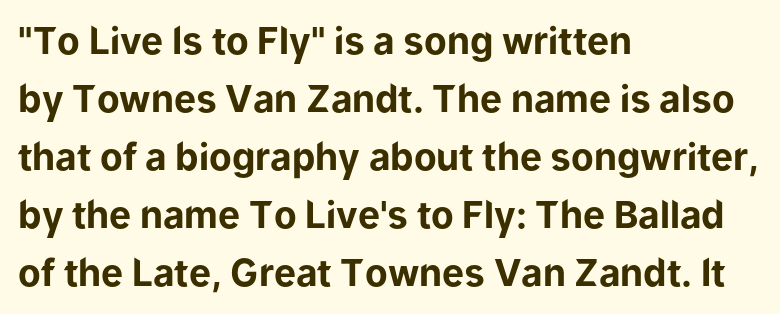
The space directly below the letters is spotless. Regarding leading, the lines here are spaced in the standard way. The passage is arranged the way most books set body copy — flush left. Do the characters align in a grid? No, the font is proportional. Every stem runs plumb, perpendicular to the baseline.
